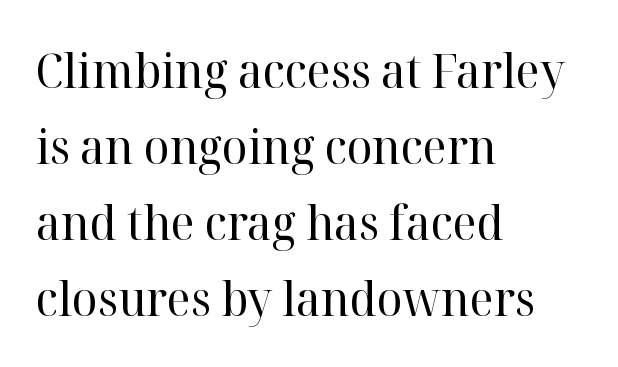
The image shows 48 px regular-weight serif type, upright; set left-aligned, normal line spacing (1.58x), normal letter spacing, not underlined; high stroke contrast and a medium x-height.
